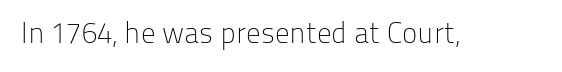
Type without underlining. Are there feet on the stems? There aren't — it's a sans. Spacing verdict: proportional, widths tailored to each character. The letterforms sit shoulder to shoulder at normal distance. The specimen reads as upright at a glance. The strokes carry an ordinary text weight at most.
